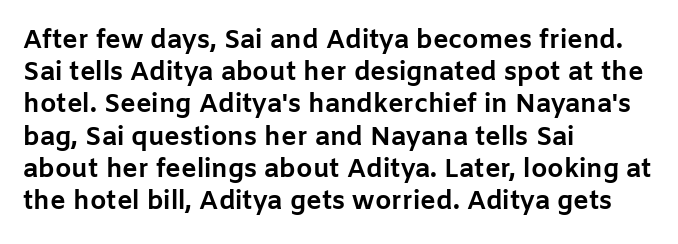
Q: Is the text bold? A: Yes.
Q: Is the text italic (slanted)? A: No, it is upright.
Q: Is the text underlined? A: No.
Q: How is the paragraph aligned? A: Left-aligned.
Q: Is the spacing between letters normal or unusually wide? A: Normal.
